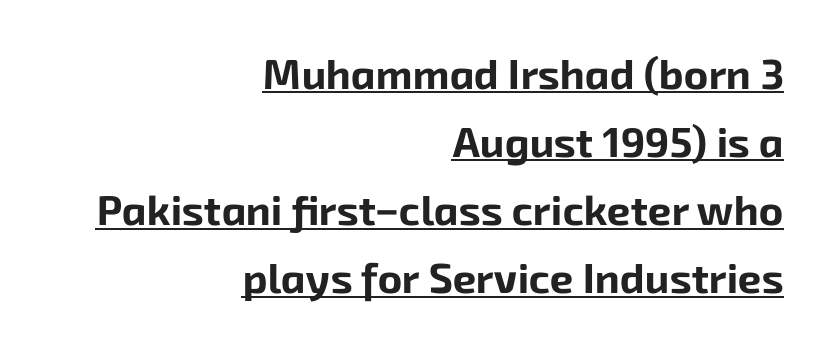
The image shows 42 px bold sans-serif type; set right-aligned, normal line spacing (1.62x), normal letter spacing, underlined; low stroke contrast and a medium x-height.
